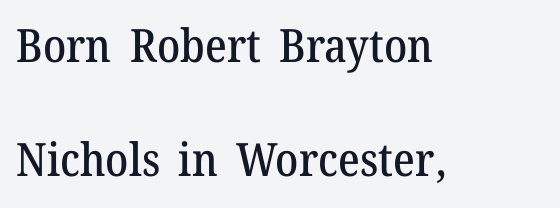
The image shows 46 px serif type, upright; set left-aligned, loose line spacing (2.48x), normal letter spacing, not underlined; medium stroke contrast and a medium x-height.
